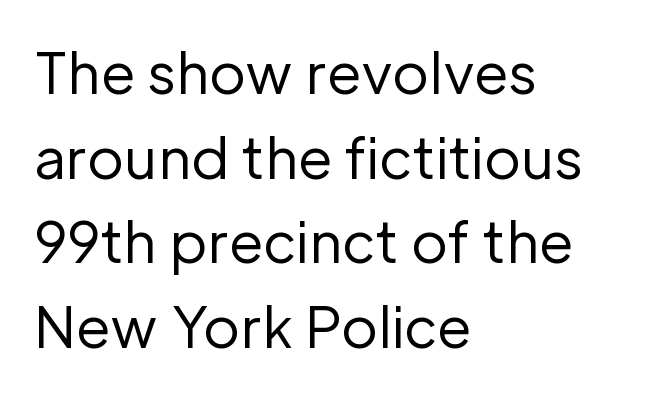
Q: Is the text bold? A: No.
Q: Is the text italic (slanted)? A: No, it is upright.
Q: Is the typeface a serif or a sans-serif typeface? A: Sans-serif.
Q: Is the text underlined? A: No.
Q: How is the paragraph aligned? A: Left-aligned.
Q: Is the spacing between letters normal or unusually wide? A: Normal.
Q: Is the spacing between lines tight, normal or loose? A: Normal.
Q: Width (condensed, normal, or wide)? A: Normal.
Q: Stroke contrast? A: Low.
Q: x-height? A: Medium.
Q: Monospaced? A: No.
